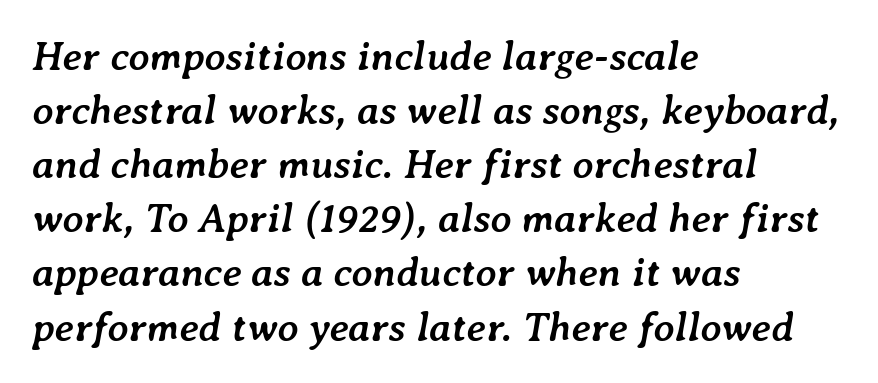
Q: Is the text bold? A: Yes.
Q: Is the text italic (slanted)? A: Yes, it leans right by about 7 degrees.
Q: Is the text underlined? A: No.
Q: How is the paragraph aligned? A: Left-aligned.
Q: Is the spacing between letters normal or unusually wide? A: Normal.
Q: Is the spacing between lines tight, normal or loose? A: Normal.
Q: Width (condensed, normal, or wide)? A: Normal.
Q: Stroke contrast? A: Low.
Q: x-height? A: Medium.
Q: Monospaced? A: No.
